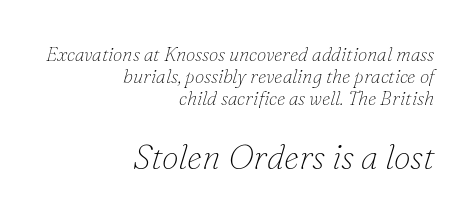
Q: Is the text bold? A: No.
Q: Is the text italic (slanted)? A: Yes, it leans right by about 16 degrees.
Q: Is the typeface a serif or a sans-serif typeface? A: Serif.
Q: Is the text underlined? A: No.
Q: How is the paragraph aligned? A: Right-aligned.
Q: Is the spacing between letters normal or unusually wide? A: Normal.
Q: Which block of text is set in a larger size, the first (top) or the second (bottom)? A: The second (bottom) one.
Q: Width (condensed, normal, or wide)? A: Normal.
Q: Stroke contrast? A: Low.
Q: x-height? A: Small.
Q: Monospaced? A: No.
